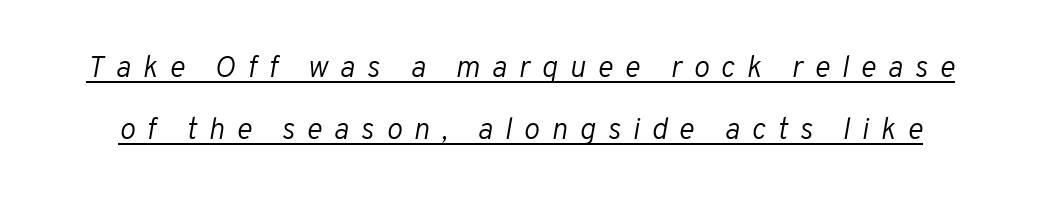
The image shows 30 px light type, italic (leaning right); set loose line spacing (2.06x), unusually wide letter spacing (+0.39 em), underlined; low stroke contrast and a medium x-height.
